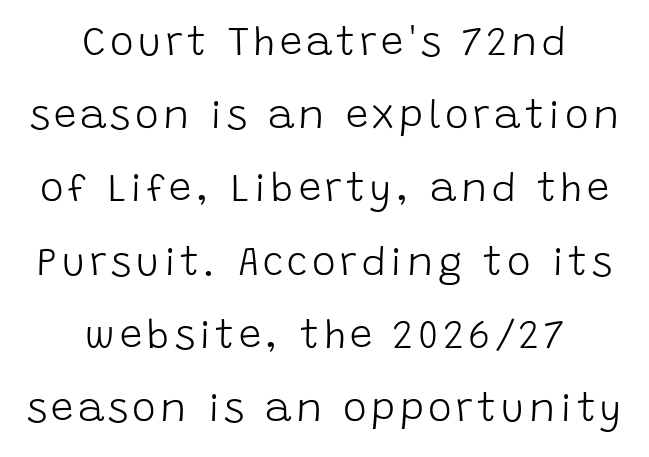
Q: Is the text bold? A: No.
Q: Is the text italic (slanted)? A: No, it is upright.
Q: Is the typeface a serif or a sans-serif typeface? A: Sans-serif.
Q: Is the text underlined? A: No.
Q: How is the paragraph aligned? A: Centered.
Q: Width (condensed, normal, or wide)? A: Normal.
Q: Stroke contrast? A: Low.
Q: x-height? A: Large.
Q: Monospaced? A: No.
